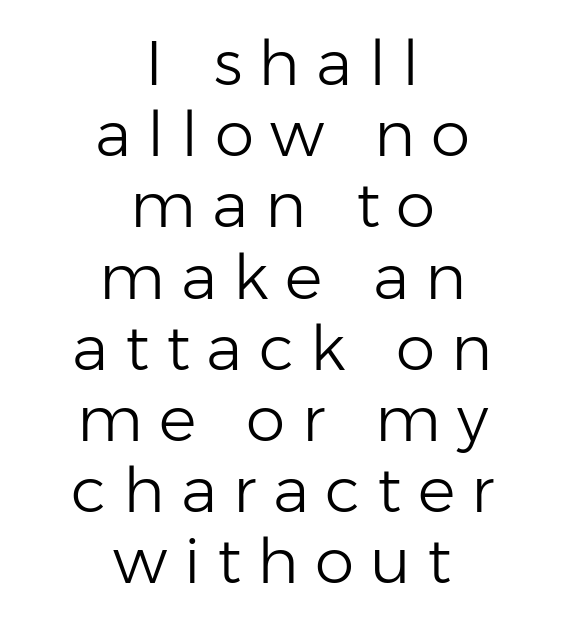
{"serif": "no", "italic": "no", "bold": "no", "weight": "light", "width": "normal", "stroke_contrast": "low", "x_height": "medium", "monospaced": "no", "underline": "no", "align": "center", "line_spacing": "tight", "line_spacing_ratio": 1.13, "letter_spacing": "wide", "letter_spacing_em": 0.26, "glyph_px": 63}
